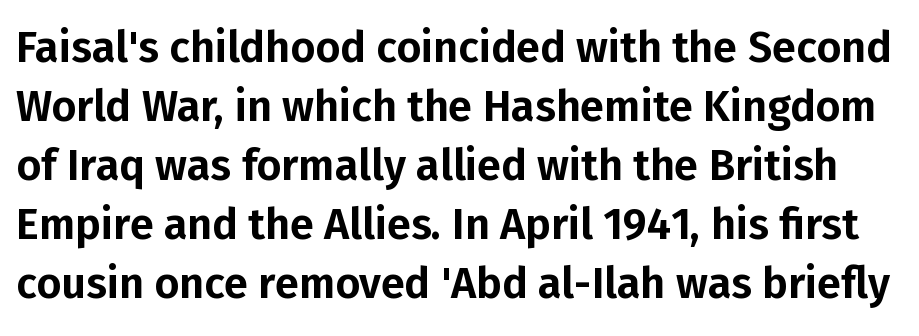
Only glyphs here, with clear space below each row. This sample has the flowing, uneven cadence of proportional lettering. If you drew a line through each stem, it would be perfectly vertical. Tracking here is standard; glyphs follow each other at the usual distance. Horizontal bands of white between lines are of average thickness. I'd call this a sans setting — the letters go barefoot.
